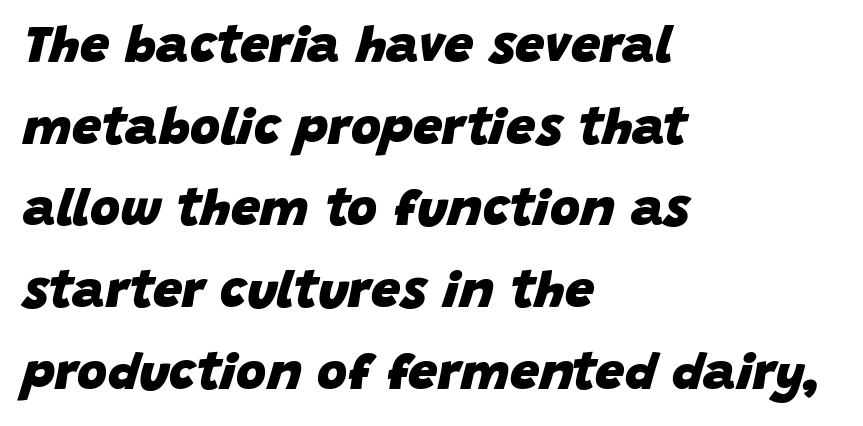
The image shows 52 px heavy type, italic (leaning right); set left-aligned, normal line spacing (1.57x), normal letter spacing, not underlined; low stroke contrast and a large x-height.
